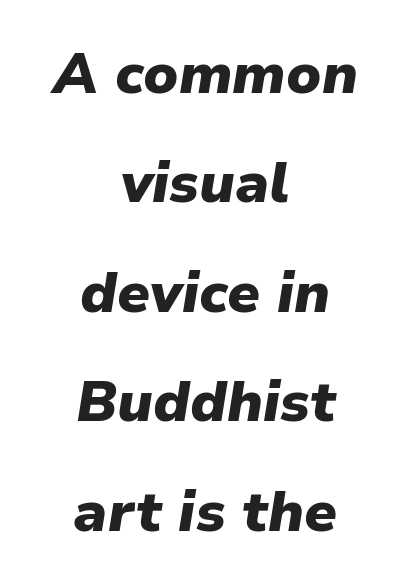
Q: Is the text bold? A: Yes.
Q: Is the text italic (slanted)? A: Yes, it leans right by about 9 degrees.
Q: Is the text underlined? A: No.
Q: How is the paragraph aligned? A: Centered.
Q: Is the spacing between letters normal or unusually wide? A: Normal.
Q: Is the spacing between lines tight, normal or loose? A: Loose.
Q: Width (condensed, normal, or wide)? A: Normal.
Q: Stroke contrast? A: Low.
Q: x-height? A: Medium.
Q: Monospaced? A: No.
